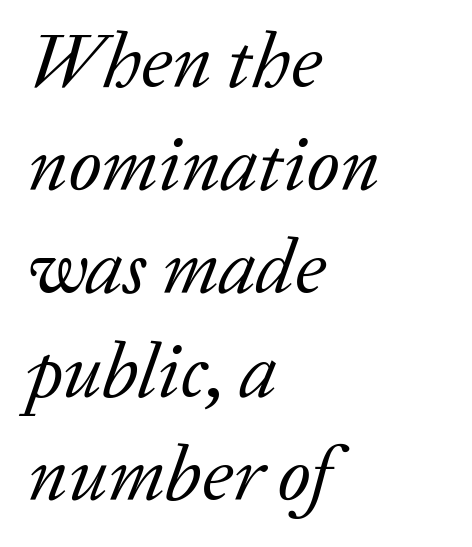
Teacher's note: observe the even left margin — that is flush-left alignment. Regular leading. Words float on clear page, feet unadorned. Heaviness? Minimal to ordinary, like unemphasized prose. Character widths vary here, with narrow letters taking less room than wide ones.
